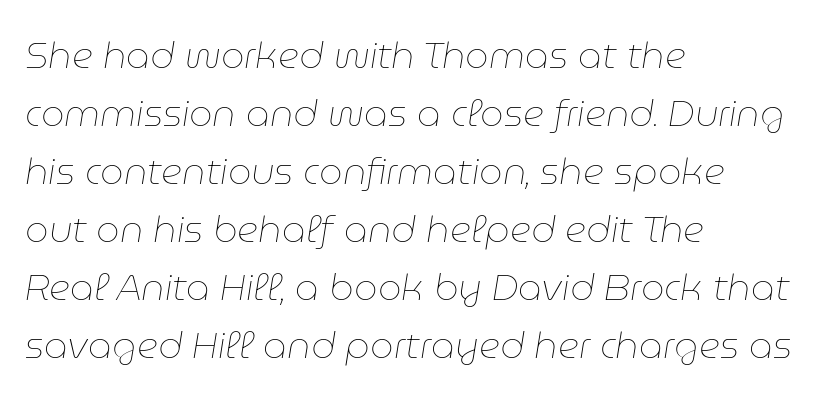
{"italic": "yes", "lean": "right", "slant_degrees": 9, "bold": "no", "weight": "thin", "width": "normal", "stroke_contrast": "low", "x_height": "medium", "monospaced": "no", "underline": "no", "align": "left", "line_spacing": "normal", "line_spacing_ratio": 1.57, "letter_spacing": "normal", "letter_spacing_em": 0.0, "glyph_px": 37}
